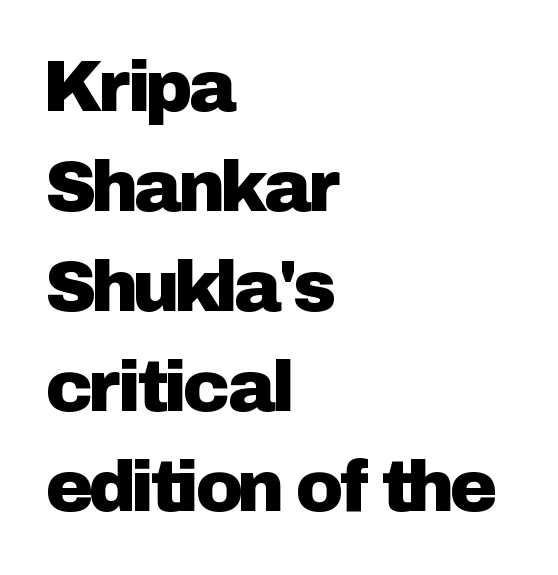
{"serif": "no", "italic": "no", "width": "normal", "stroke_contrast": "low", "x_height": "medium", "monospaced": "no", "underline": "no", "align": "left", "line_spacing": "normal", "line_spacing_ratio": 1.39, "letter_spacing": "normal", "letter_spacing_em": 0.0, "glyph_px": 72}
